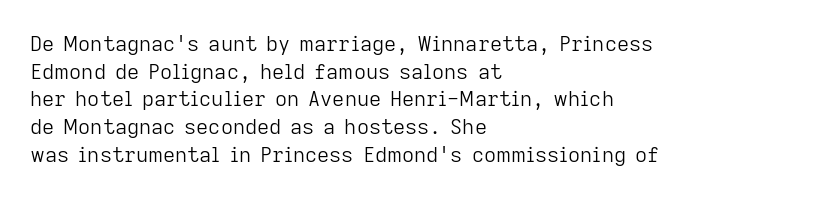
Every stem runs plumb, perpendicular to the baseline. Leftover space on each line is placed entirely after the last word. Check the space under the baseline: it is left empty. This reads as an unemphasized weight, regular at the heaviest. Caption: standard tracking, unaltered.
